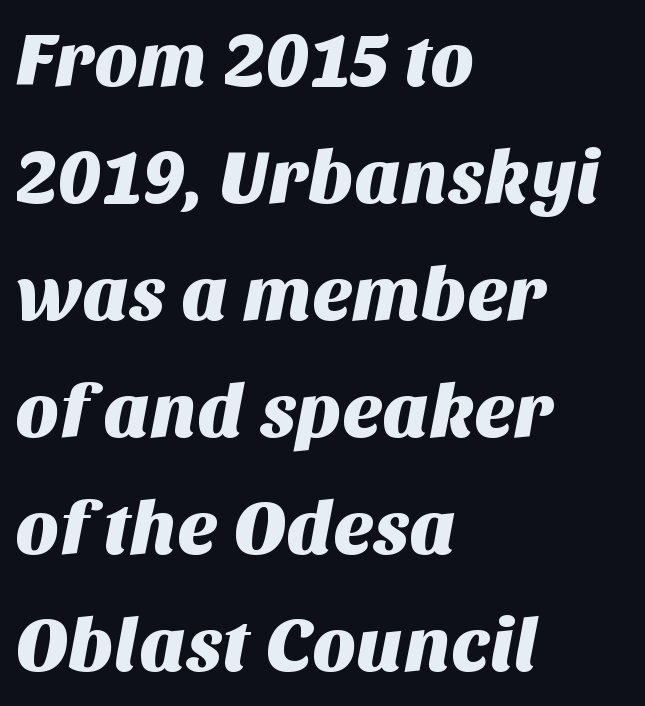
Lines of text with bare space underneath. The vertical gap from one line to the next is medium. Do the characters align in a grid? No, the font is proportional. Teacher's note: observe the even left margin — that is flush-left alignment.
